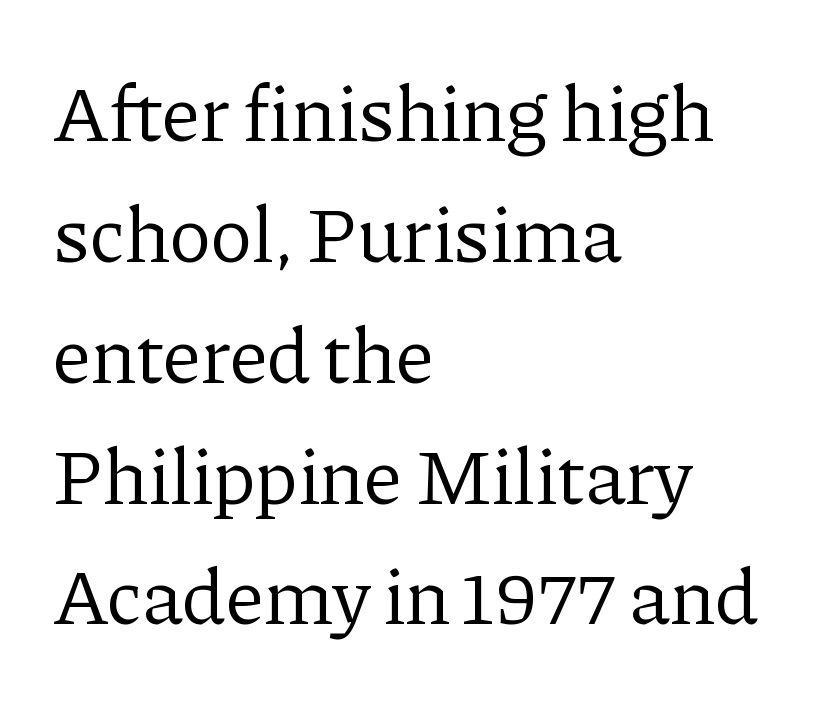
The designer went with a serif here, giving each stem small feet. The designer left line spacing at the default. Is the block centered? No — it sits flush against the left margin. Summary of weight: not heavy and not bold. Character widths vary here, with narrow letters taking less room than wide ones. Beneath every word, the page is bare.
